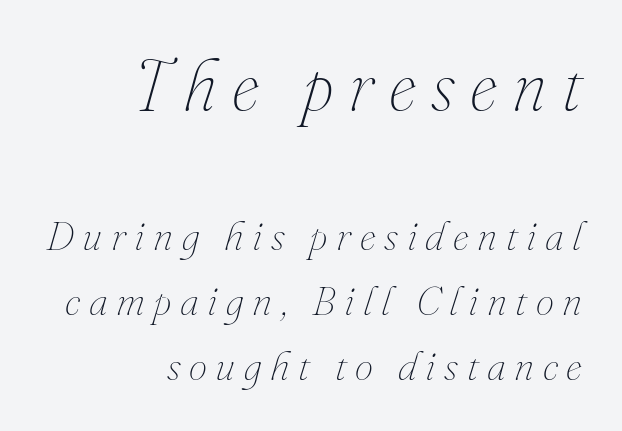
The image shows 71 px thin type, italic (leaning right); set right-aligned, normal line spacing (1.58x), unusually wide letter spacing (+0.21 em), not underlined; the first (top) block is 1.73x larger; medium stroke contrast and a small x-height.
